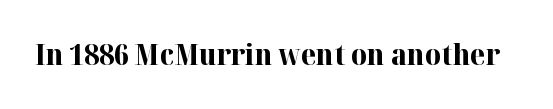
The foot of each line stays bare and open. Each letter keeps its own natural width here, so spacing adapts to shape. Glyph-to-glyph distance matches everyday printed text. Strong, thick strokes mark this as bold type. The font's upright variant was chosen for this text.
